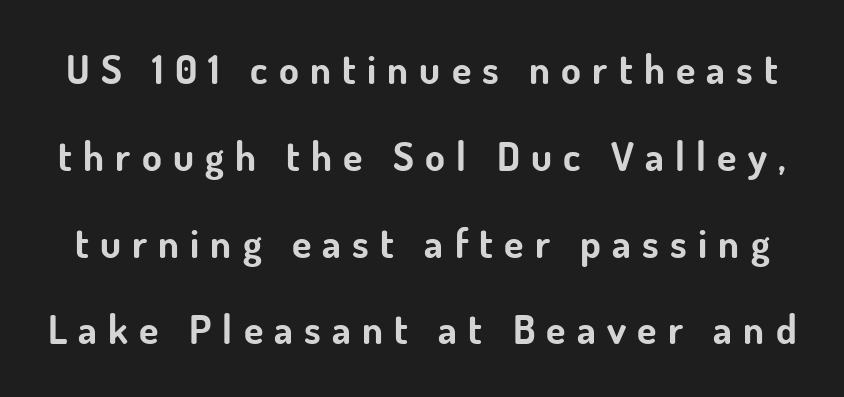
Is there much room between lines? Yes — plenty of vertical air separates them. This is the regular roman posture of the typeface. Each glyph is drawn with heavy, bold strokes. Spacing verdict: proportional, widths tailored to each character. Any mark beneath the type? The region is blank. This is sans-serif lettering, the kind often seen on screens and signage.
